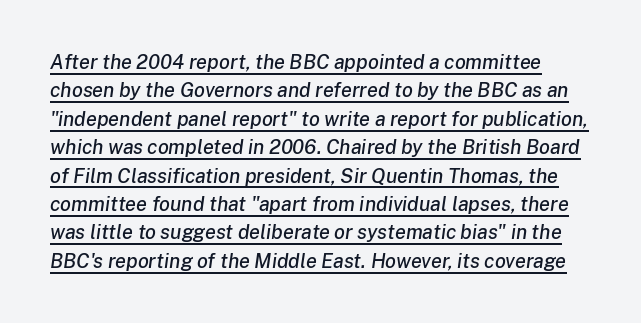
Caption: standard tracking, unaltered. The leading is moderate, giving the passage an even texture. Underlining? Definitely there. Every character sits at an angle, as italics do.
